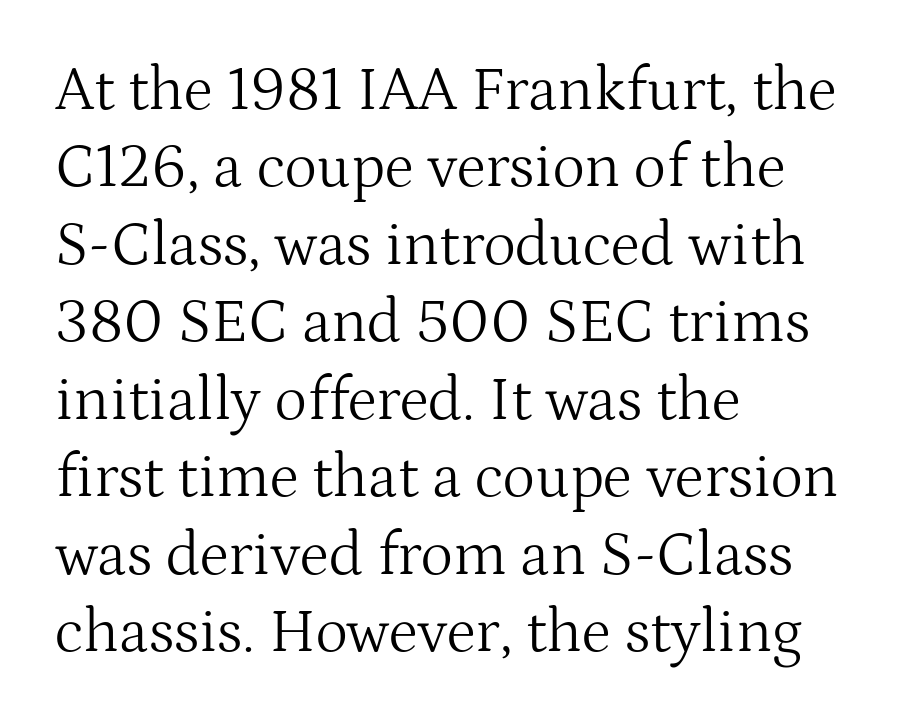
The image shows 62 px light serif type, upright; set left-aligned, normal line spacing (1.25x), normal letter spacing, not underlined; medium stroke contrast and a medium x-height.
